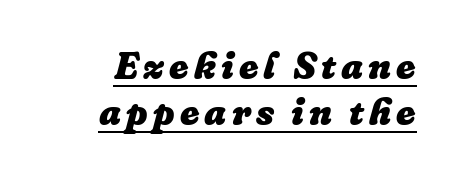
The image shows 37 px heavy type, italic (leaning right); set right-aligned, line spacing 1.24x, underlined; low stroke contrast and a medium x-height.
